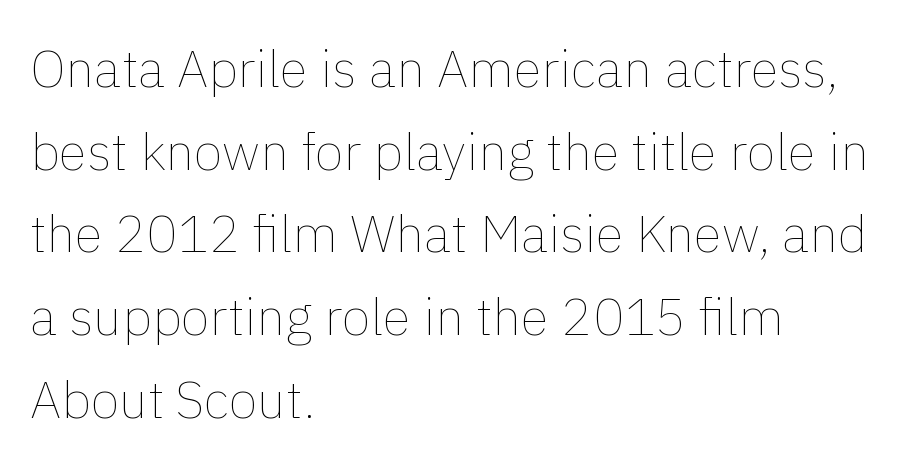
The image shows 52 px thin type, upright; set left-aligned, normal line spacing (1.59x), normal letter spacing, not underlined; low stroke contrast and a medium x-height.
